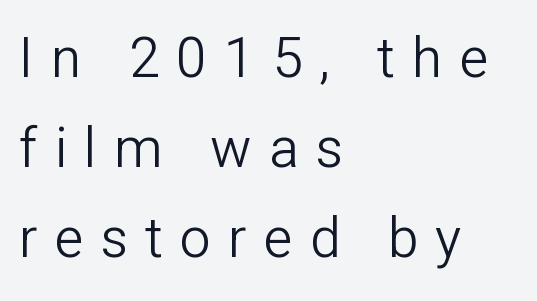
{"serif": "no", "italic": "no", "bold": "no", "weight": "light", "width": "normal", "stroke_contrast": "low", "x_height": "medium", "monospaced": "no", "underline": "no", "align": "left", "line_spacing": "normal", "line_spacing_ratio": 1.64, "letter_spacing": "wide", "letter_spacing_em": 0.31, "glyph_px": 55}
